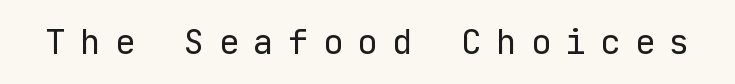
The image shows 34 px regular-weight sans-serif type, upright; set unusually wide letter spacing (+0.42 em), not underlined; low stroke contrast and a medium x-height.
